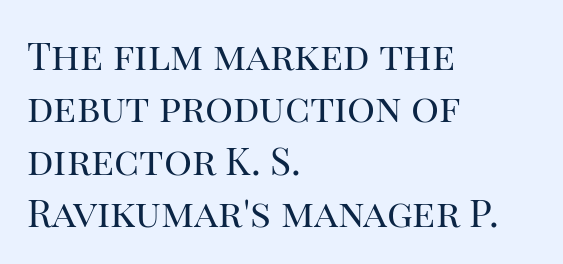
Counters stay open thanks to moderate or lighter strokes. A clean baseline with only descenders dipping below it. Font category for this specimen: serif. What's the leading like? Ordinary, nothing unusual.
